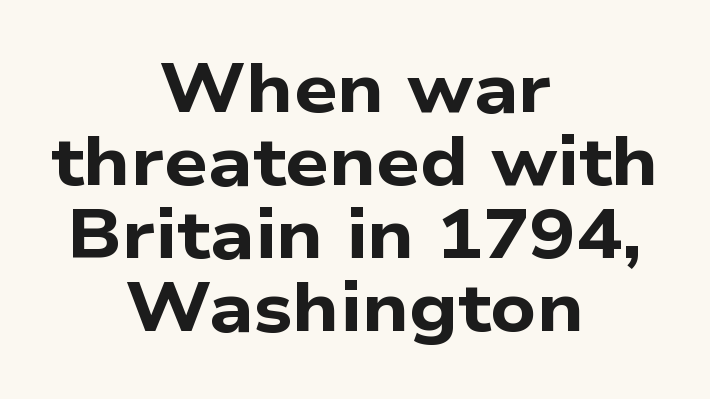
Q: Is the text bold? A: Yes.
Q: Is the typeface a serif or a sans-serif typeface? A: Sans-serif.
Q: Is the text underlined? A: No.
Q: How is the paragraph aligned? A: Centered.
Q: Is the spacing between letters normal or unusually wide? A: Normal.
Q: Is the spacing between lines tight, normal or loose? A: Tight.
Q: Width (condensed, normal, or wide)? A: Wide.
Q: Stroke contrast? A: Low.
Q: x-height? A: Medium.
Q: Monospaced? A: No.
